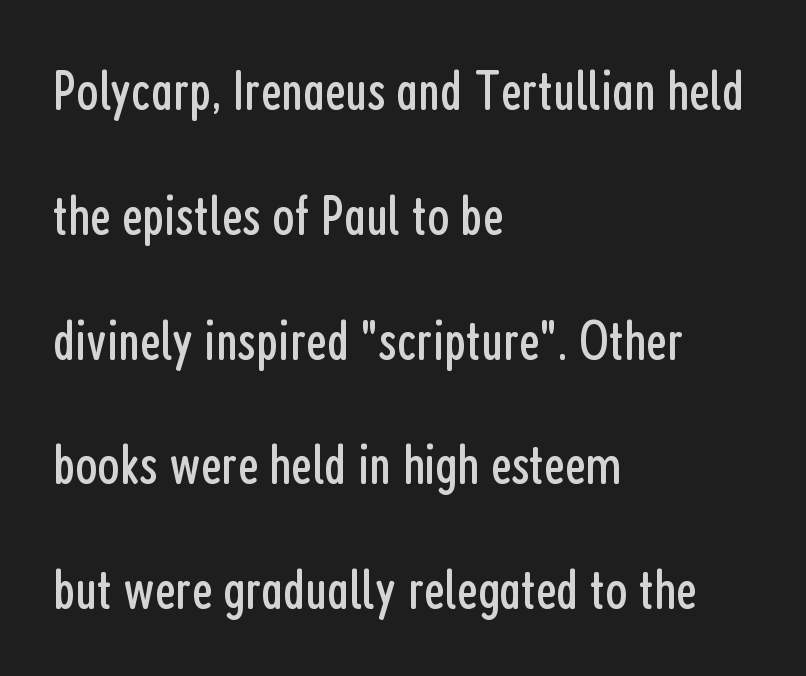
The image shows 57 px regular-weight, condensed sans-serif type, upright; set left-aligned, loose line spacing (2.19x), normal letter spacing, not underlined; low stroke contrast and a medium x-height.
